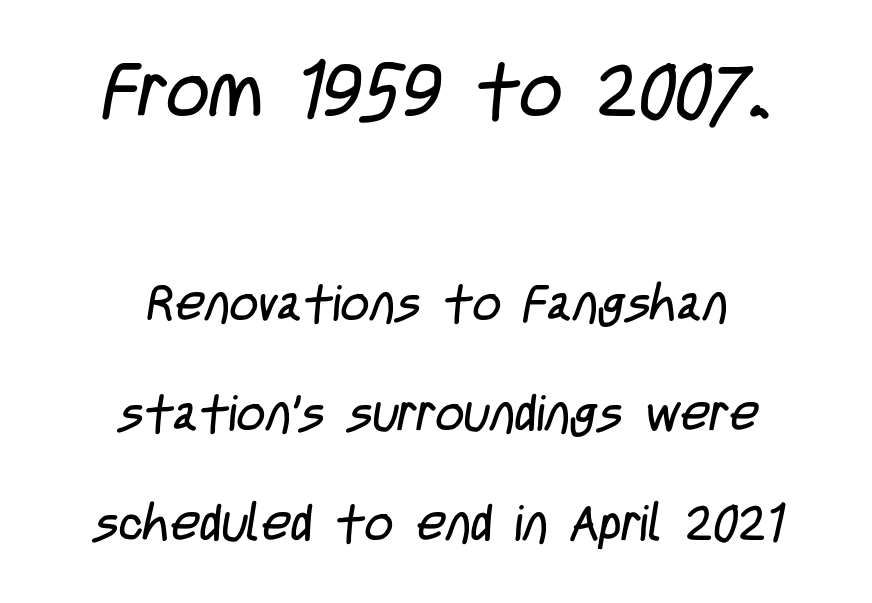
Q: Is the text bold? A: No.
Q: Is the typeface a serif or a sans-serif typeface? A: Sans-serif.
Q: Is the text underlined? A: No.
Q: How is the paragraph aligned? A: Centered.
Q: Is the spacing between letters normal or unusually wide? A: Normal.
Q: Is the spacing between lines tight, normal or loose? A: Loose.
Q: Which block of text is set in a larger size, the first (top) or the second (bottom)? A: The first (top) one.
Q: Width (condensed, normal, or wide)? A: Condensed.
Q: Stroke contrast? A: Low.
Q: x-height? A: Large.
Q: Monospaced? A: No.
